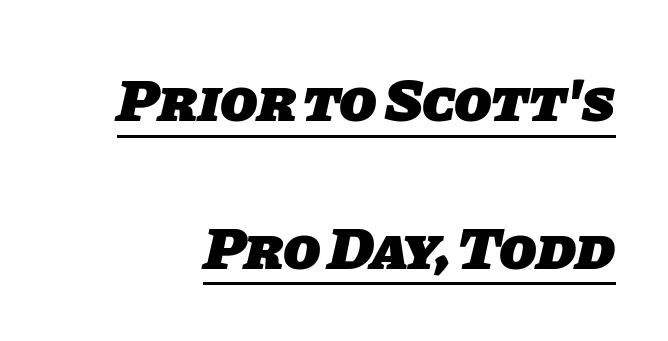
The image shows 61 px heavy type; set loose line spacing (2.42x), normal letter spacing, underlined; low stroke contrast and a large x-height.
